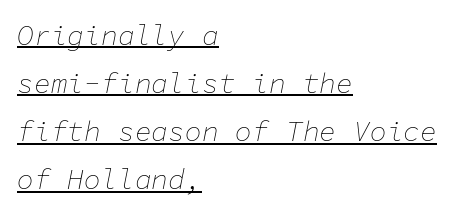
The image shows 28 px thin type, italic (leaning right), monospaced; set left-aligned, line spacing 1.72x, normal letter spacing, underlined; low stroke contrast and a medium x-height.
